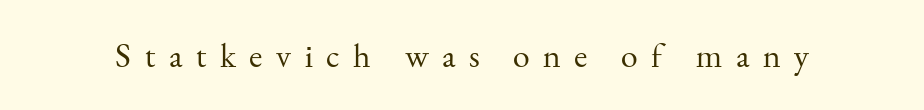
Note the varied advance widths — an 'i' is clearly narrower than an 'm'. The designer went with a serif here, giving each stem small feet. Summary of weight: not heavy and not bold. Has an underline been added? It has not. Does the lettering tilt? It doesn't — this is upright.
